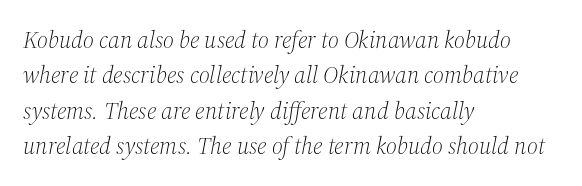
Q: Is the text bold? A: No.
Q: Is the text italic (slanted)? A: Yes, it leans right by about 12 degrees.
Q: Is the text underlined? A: No.
Q: How is the paragraph aligned? A: Left-aligned.
Q: Is the spacing between letters normal or unusually wide? A: Normal.
Q: Is the spacing between lines tight, normal or loose? A: Normal.
